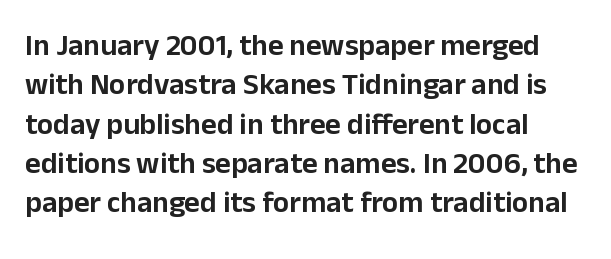
{"serif": "no", "italic": "no", "width": "normal", "stroke_contrast": "low", "x_height": "medium", "monospaced": "no", "underline": "no", "align": "left", "line_spacing": "normal", "line_spacing_ratio": 1.31, "letter_spacing": "normal", "letter_spacing_em": 0.0, "glyph_px": 30}
